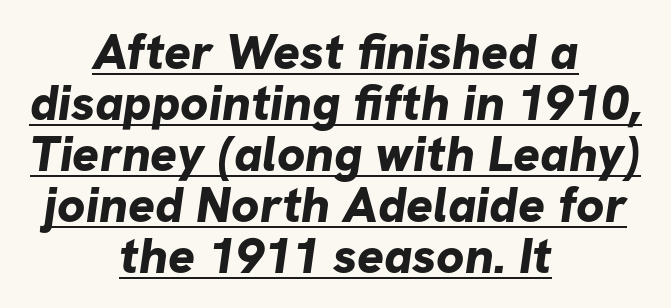
Q: Is the text bold? A: Yes.
Q: Is the typeface a serif or a sans-serif typeface? A: Sans-serif.
Q: Is the text underlined? A: Yes.
Q: How is the paragraph aligned? A: Centered.
Q: Is the spacing between letters normal or unusually wide? A: Normal.
Q: Is the spacing between lines tight, normal or loose? A: Tight.
Q: Width (condensed, normal, or wide)? A: Normal.
Q: Stroke contrast? A: Low.
Q: x-height? A: Medium.
Q: Monospaced? A: No.
